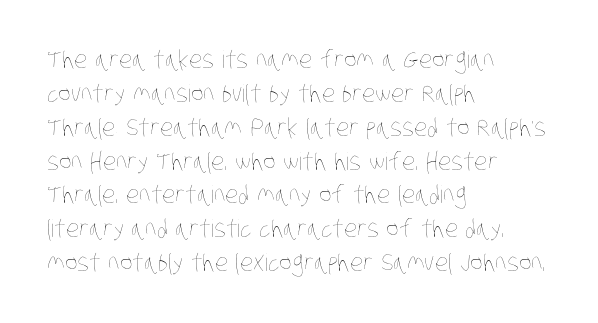
Q: Is the text bold? A: No.
Q: Is the text underlined? A: No.
Q: How is the paragraph aligned? A: Left-aligned.
Q: Is the spacing between letters normal or unusually wide? A: Normal.
Q: Is the spacing between lines tight, normal or loose? A: Normal.
